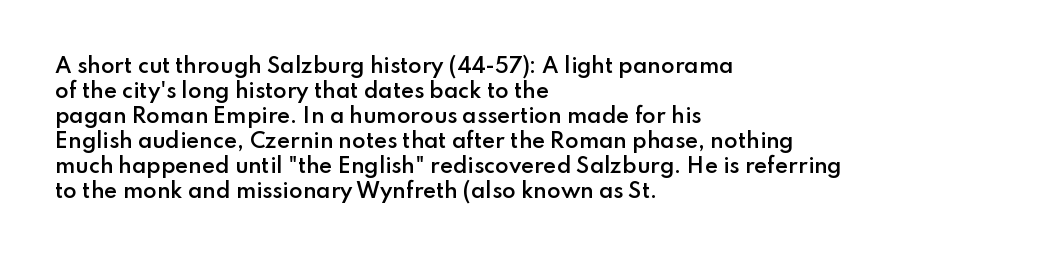
Where is the straight margin? On the left. Each glyph is drawn with semibold strokes, heavier than normal yet not fully bold. The passage shown is not underscored anywhere. Whoever set this chose a conventional vertical rhythm. Upright lettering throughout.
